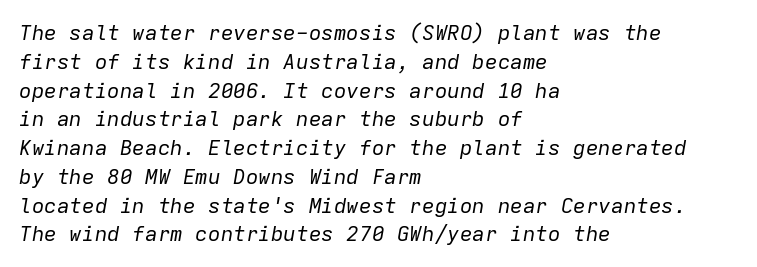
Q: Is the text bold? A: No.
Q: Is the text italic (slanted)? A: Yes, it leans right by about 9 degrees.
Q: Is the text underlined? A: No.
Q: How is the paragraph aligned? A: Left-aligned.
Q: Is the spacing between letters normal or unusually wide? A: Normal.
Q: Is the spacing between lines tight, normal or loose? A: Normal.
